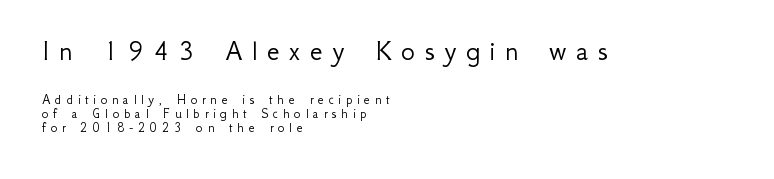
Words appear elongated and porous because spacing is wide. Summary of weight: not heavy and not bold. Scale decreases going downward across the two blocks. Unmarked baselines from the first word to the last.
